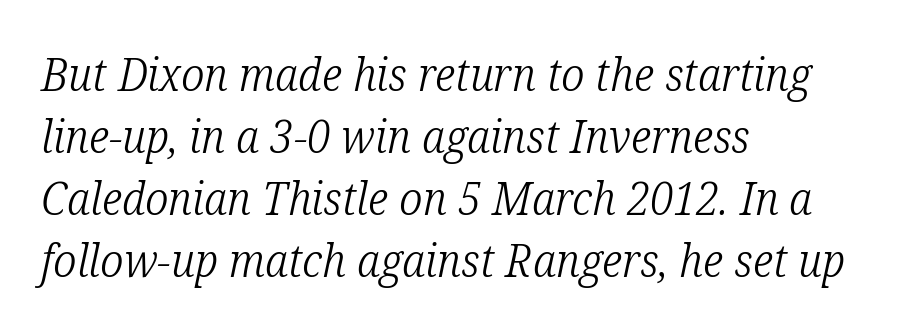
Q: Is the text bold? A: No.
Q: Is the text italic (slanted)? A: Yes, it leans right by about 12 degrees.
Q: Is the typeface a serif or a sans-serif typeface? A: Serif.
Q: Is the text underlined? A: No.
Q: How is the paragraph aligned? A: Left-aligned.
Q: Is the spacing between letters normal or unusually wide? A: Normal.
Q: Is the spacing between lines tight, normal or loose? A: Normal.
Q: Width (condensed, normal, or wide)? A: Condensed.
Q: Stroke contrast? A: Low.
Q: x-height? A: Medium.
Q: Monospaced? A: No.
